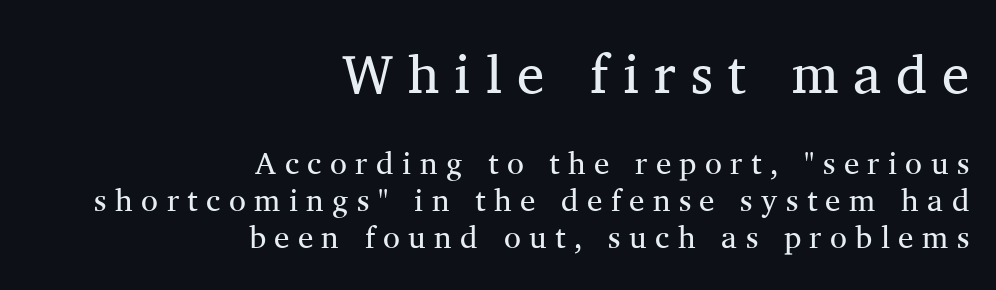
Q: Is the text bold? A: No.
Q: Is the text italic (slanted)? A: No, it is upright.
Q: Is the typeface a serif or a sans-serif typeface? A: Serif.
Q: Is the text underlined? A: No.
Q: How is the paragraph aligned? A: Right-aligned.
Q: Is the spacing between letters normal or unusually wide? A: Unusually wide.
Q: Which block of text is set in a larger size, the first (top) or the second (bottom)? A: The first (top) one.
Q: Width (condensed, normal, or wide)? A: Normal.
Q: Stroke contrast? A: Medium.
Q: x-height? A: Medium.
Q: Monospaced? A: No.
